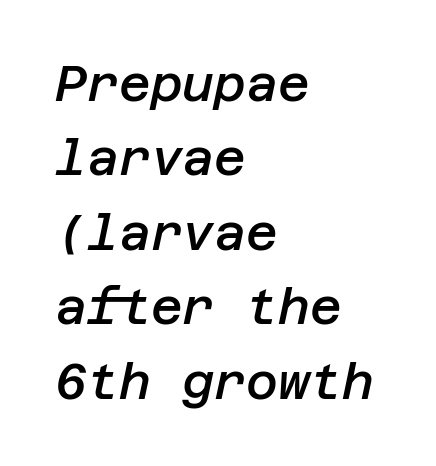
The image shows 49 px semibold type, italic (leaning right); set left-aligned, normal line spacing (1.52x), normal letter spacing, not underlined; low stroke contrast and a large x-height.
